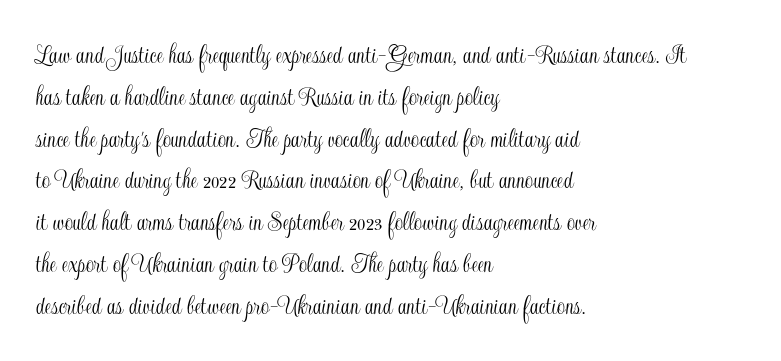
Here the designer chose a conventional face with non-uniform glyph widths. No word sits above an underline. Caption: standard tracking, unaltered. The block of text has a typical density, with ordinary space between rows.
